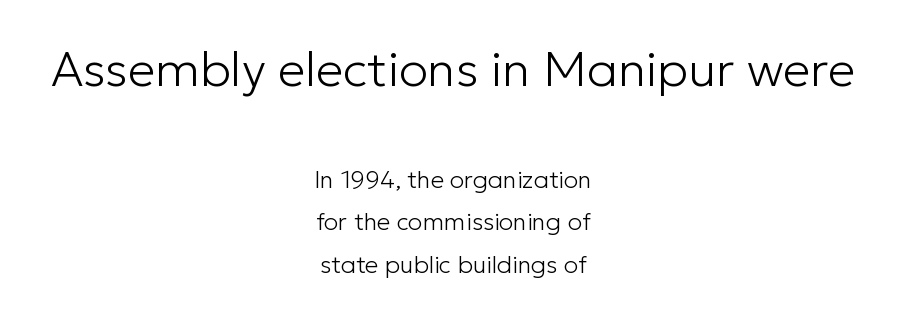
Unmarked baselines from the first word to the last. Caption: upper text group enlarged, lower text group reduced. The font sits on the lighter half of the weight spectrum, regular included. Serif or sans? Sans — the stroke terminals are bare. Rendered with straight, roman letterforms. Nothing unusual about the tracking: characters are spaced as the font intends.
